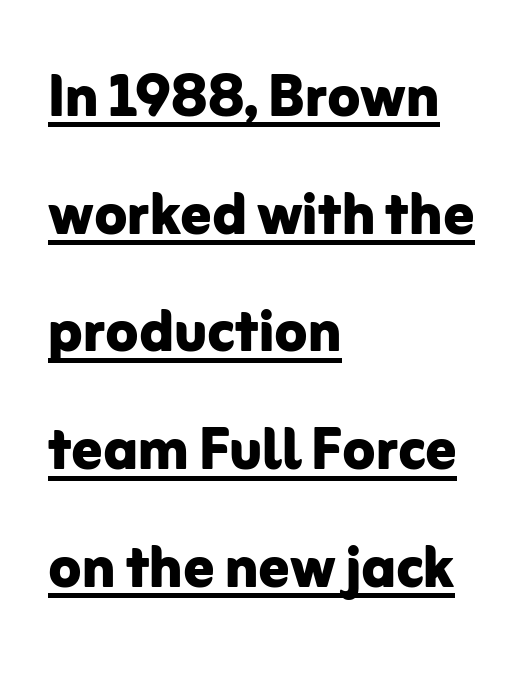
The image shows 75 px bold sans-serif type, upright; set left-aligned, normal line spacing (1.57x), normal letter spacing, underlined; low stroke contrast and a medium x-height.
